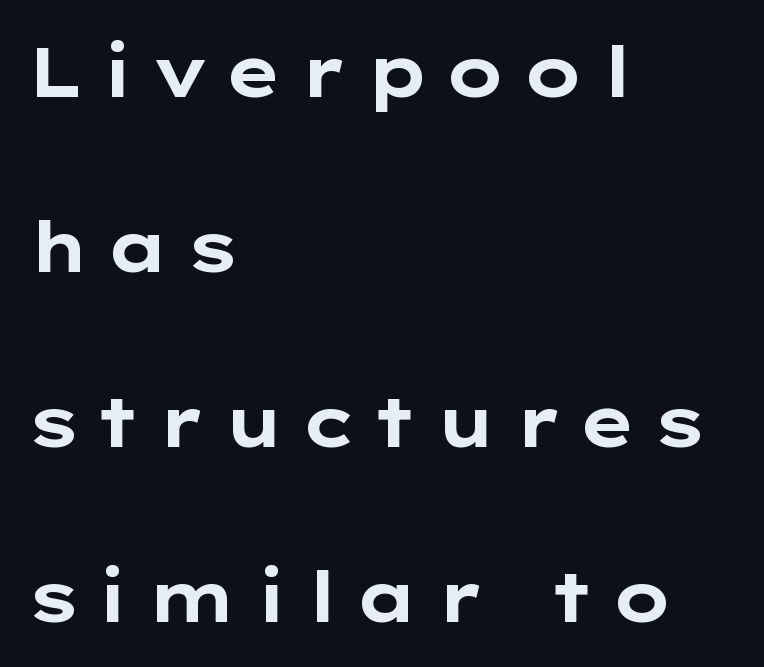
Q: Is the text bold? A: Yes.
Q: Is the text italic (slanted)? A: No, it is upright.
Q: Is the typeface a serif or a sans-serif typeface? A: Sans-serif.
Q: Is the text underlined? A: No.
Q: How is the paragraph aligned? A: Left-aligned.
Q: Is the spacing between letters normal or unusually wide? A: Unusually wide.
Q: Is the spacing between lines tight, normal or loose? A: Loose.
Q: Width (condensed, normal, or wide)? A: Wide.
Q: Stroke contrast? A: Low.
Q: x-height? A: Medium.
Q: Monospaced? A: No.
